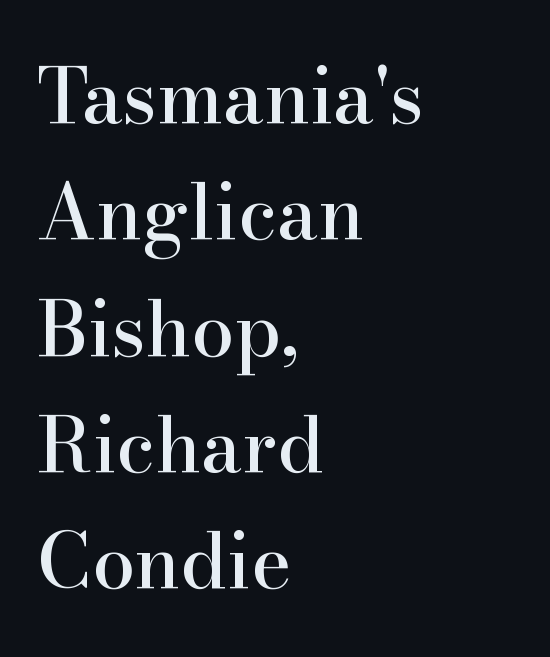
Q: Is the text italic (slanted)? A: No, it is upright.
Q: Is the typeface a serif or a sans-serif typeface? A: Serif.
Q: Is the text underlined? A: No.
Q: How is the paragraph aligned? A: Left-aligned.
Q: Is the spacing between letters normal or unusually wide? A: Normal.
Q: Is the spacing between lines tight, normal or loose? A: Normal.
Q: Width (condensed, normal, or wide)? A: Normal.
Q: Stroke contrast? A: High.
Q: x-height? A: Small.
Q: Monospaced? A: No.
